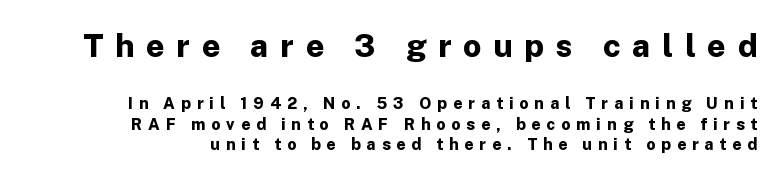
The image shows 32 px bold sans-serif type, upright; set normal line spacing (1.29x), unusually wide letter spacing (+0.37 em), not underlined; the first (top) block is 2.0x larger; low stroke contrast and a medium x-height.
